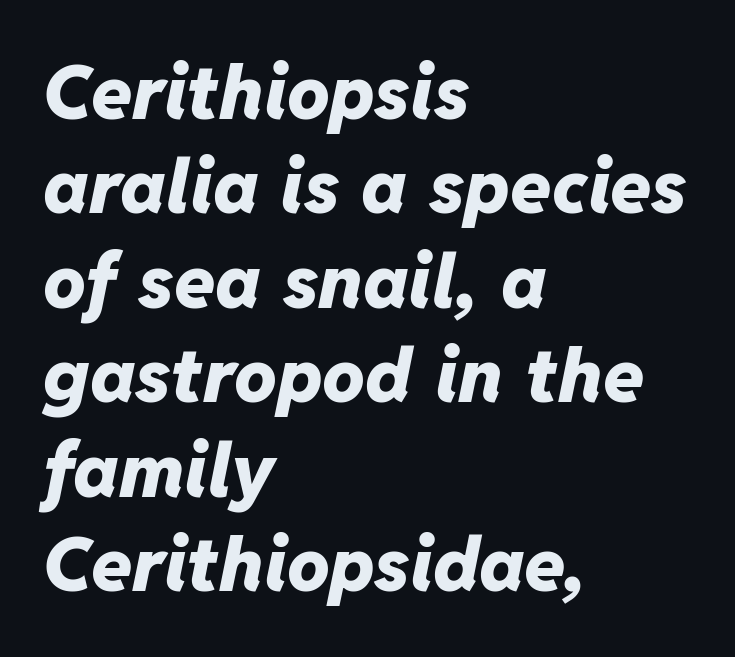
Is this a fixed-width face? No — the glyphs have proportional, varying widths. The words here are not underlined. The axis of the letterforms is tilted away from vertical. The passage is arranged the way most books set body copy — flush left. The rendering uses a bold face; every stroke is thick and dark. The lines sit at an ordinary, default distance from one another.
